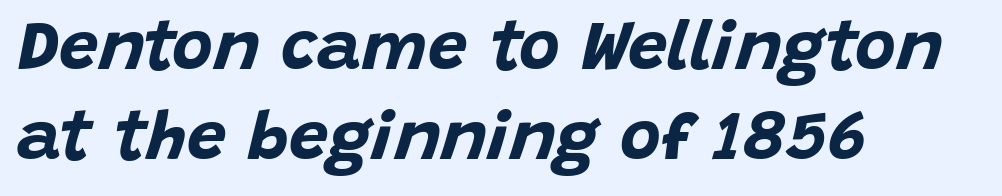
It's the slanting kind of type. Reading down the block, your eye returns to a fixed left position each line. The characters look thick and weighty, a clear bold. How are the letters spaced? Ordinarily, with no added tracking.
